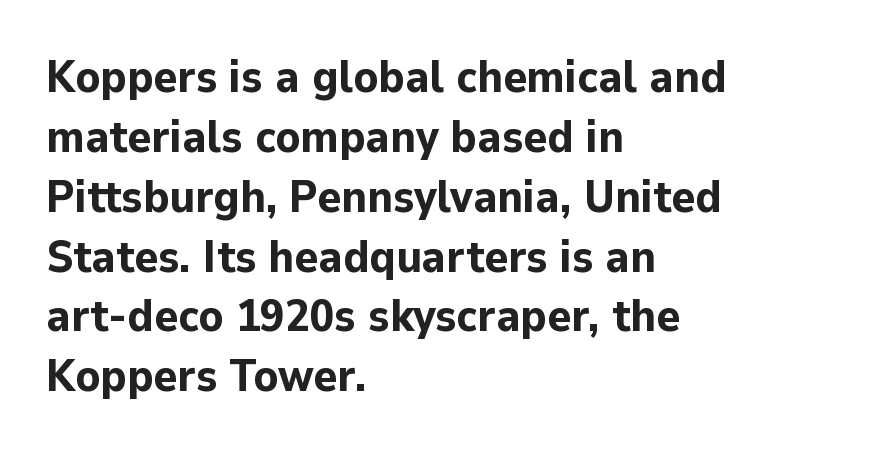
The passage shown is emphatically bold. Tracking value appears to be zero — textbook default spacing. You can tell from the bare stems that sans-serif type was used. This sample has the flowing, uneven cadence of proportional lettering. The specimen omits any rule beneath the text block's lines.
